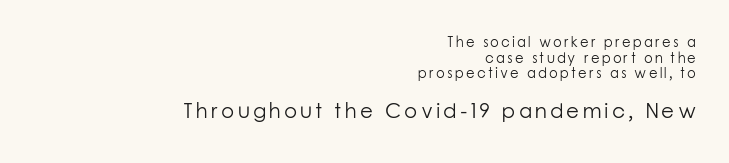
Q: Is the text bold? A: No.
Q: Is the text italic (slanted)? A: No, it is upright.
Q: Is the text underlined? A: No.
Q: How is the paragraph aligned? A: Right-aligned.
Q: Is the spacing between lines tight, normal or loose? A: Tight.
Q: Which block of text is set in a larger size, the first (top) or the second (bottom)? A: The second (bottom) one.
